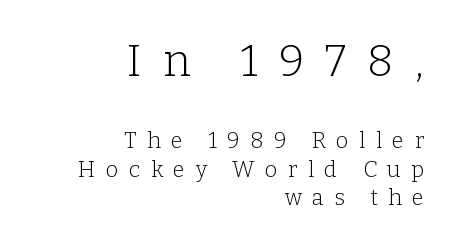
The image shows 44 px light serif type, upright; set right-aligned, normal line spacing (1.31x), unusually wide letter spacing (+0.47 em), not underlined; the first (top) block is 2.0x larger; low stroke contrast and a medium x-height.
